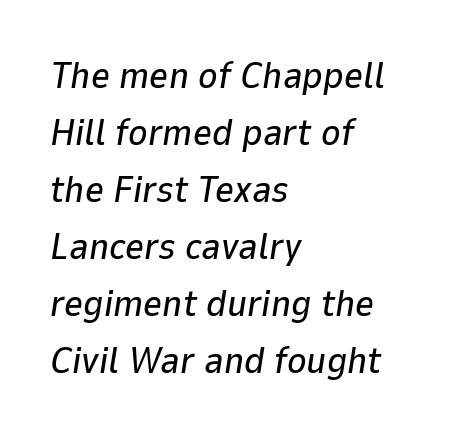
The rendering anchors every line to the left-hand side. Check the space under the baseline: it is left empty. Tracking value appears to be zero — textbook default spacing. The passage shown is typed in a proportional face where columns would drift. Is the type slanted? Yes — the strokes lean at a clear angle. Students, observe: this is what conventionally led text looks like.
